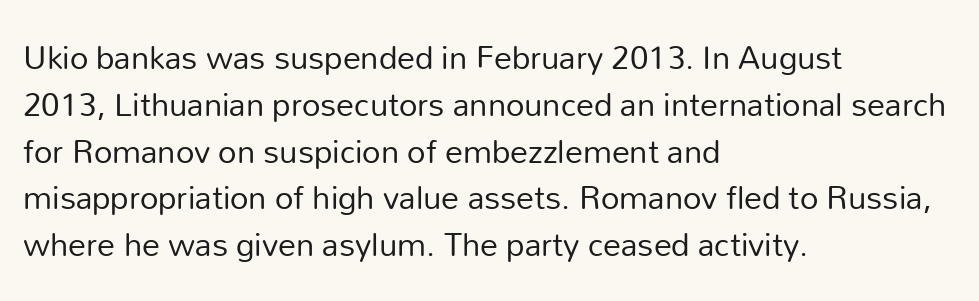
{"serif": "no", "italic": "no", "bold": "no", "weight": "regular", "width": "normal", "stroke_contrast": "low", "x_height": "medium", "monospaced": "no", "underline": "no", "align": "left", "line_spacing": "normal", "line_spacing_ratio": 1.3, "letter_spacing": "normal", "letter_spacing_em": 0.0, "glyph_px": 36}
